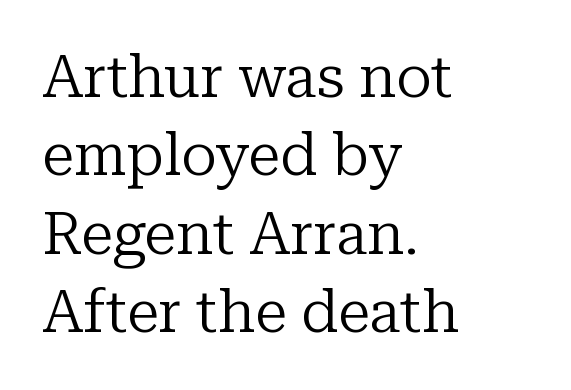
Q: Is the text bold? A: No.
Q: Is the text italic (slanted)? A: No, it is upright.
Q: Is the typeface a serif or a sans-serif typeface? A: Serif.
Q: Is the text underlined? A: No.
Q: How is the paragraph aligned? A: Left-aligned.
Q: Is the spacing between letters normal or unusually wide? A: Normal.
Q: Is the spacing between lines tight, normal or loose? A: Normal.
Q: Width (condensed, normal, or wide)? A: Normal.
Q: Stroke contrast? A: Low.
Q: x-height? A: Medium.
Q: Monospaced? A: No.
